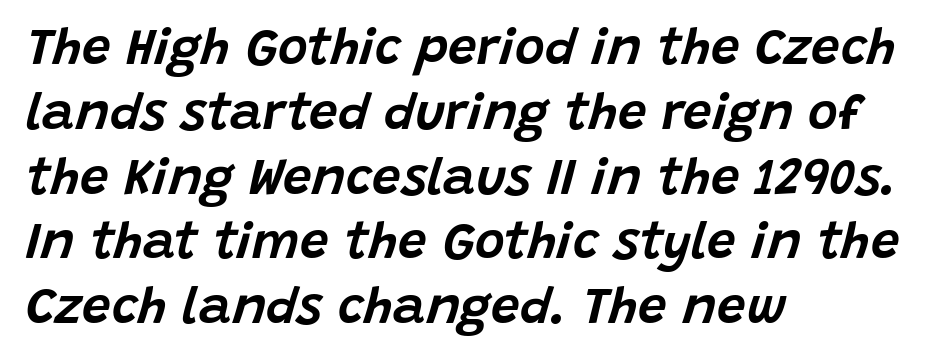
Summary of vertical rhythm: regular, with standard interline spacing. This sample uses an oblique cut, with every glyph tilted off the vertical. Note the varied advance widths — an 'i' is clearly narrower than an 'm'. A classic flush-left, rag-right setting is used for this passage. Short note: letters normally spaced. Just letters on the line, the space beneath them empty.
